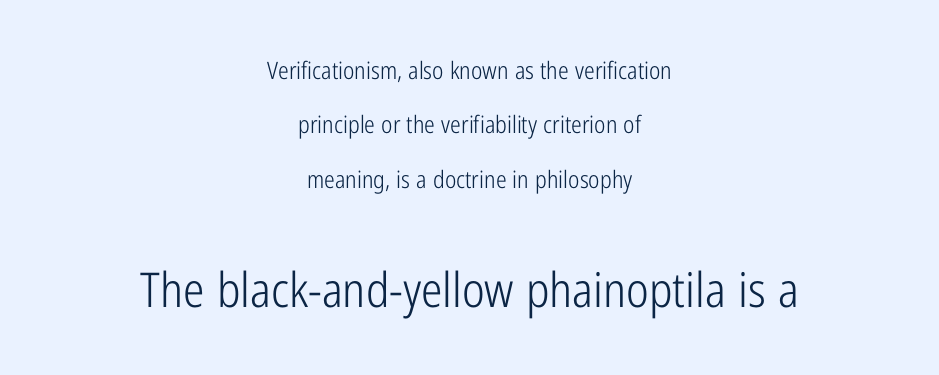
Q: Is the text bold? A: No.
Q: Is the text italic (slanted)? A: No, it is upright.
Q: Is the typeface a serif or a sans-serif typeface? A: Sans-serif.
Q: Is the text underlined? A: No.
Q: How is the paragraph aligned? A: Centered.
Q: Is the spacing between letters normal or unusually wide? A: Normal.
Q: Is the spacing between lines tight, normal or loose? A: Loose.
Q: Which block of text is set in a larger size, the first (top) or the second (bottom)? A: The second (bottom) one.
Q: Width (condensed, normal, or wide)? A: Condensed.
Q: Stroke contrast? A: Low.
Q: x-height? A: Medium.
Q: Monospaced? A: No.
